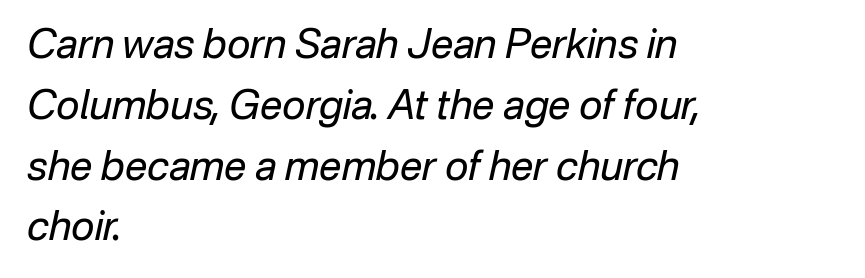
{"italic": "yes", "lean": "right", "slant_degrees": 12, "bold": "no", "weight": "regular", "width": "normal", "stroke_contrast": "low", "x_height": "medium", "monospaced": "no", "underline": "no", "align": "left", "line_spacing": "normal", "line_spacing_ratio": 1.52, "letter_spacing": "normal", "letter_spacing_em": 0.0, "glyph_px": 40}
